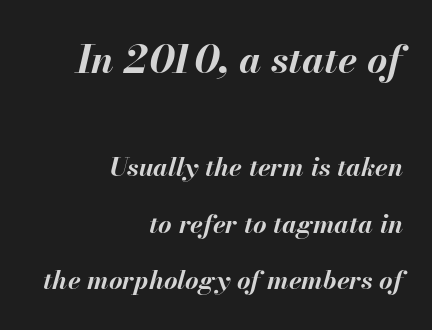
{"italic": "yes", "lean": "right", "slant_degrees": 13, "bold": "yes", "weight": "bold", "width": "normal", "stroke_contrast": "medium", "x_height": "small", "monospaced": "no", "underline": "no", "align": "right", "line_spacing": "loose", "line_spacing_ratio": 2.19, "letter_spacing": "normal", "letter_spacing_em": 0.0, "larger_block": "first", "size_ratio": 1.5, "glyph_px": 39}
